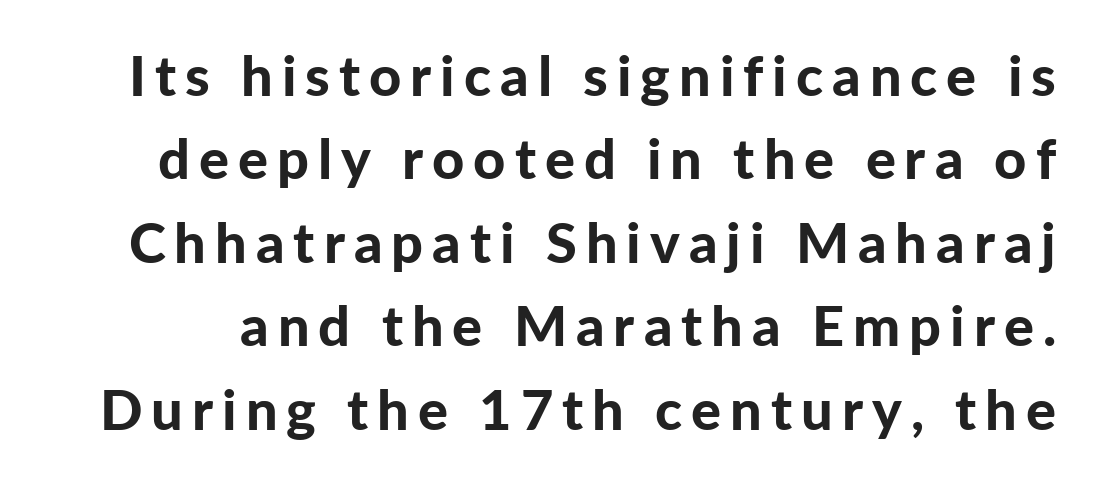
Think of a printed novel: that variable character pitch is what you see here. You can tell from the bare stems that sans-serif type was used. A normal amount of white space separates one row of letters from the next. Plenty of ink on the page — the face is bold. This sample uses an upright cut, with every glyph sitting square on the baseline. Unmarked baselines from the first word to the last.
